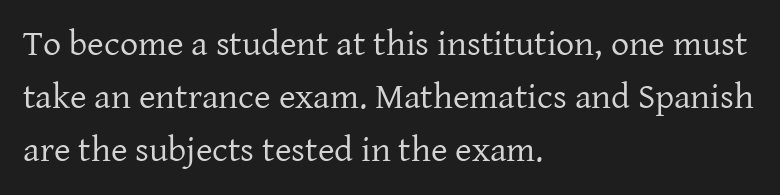
The image shows 36 px regular-weight serif type, upright; set left-aligned, normal line spacing (1.47x), normal letter spacing, not underlined; low stroke contrast and a medium x-height.
